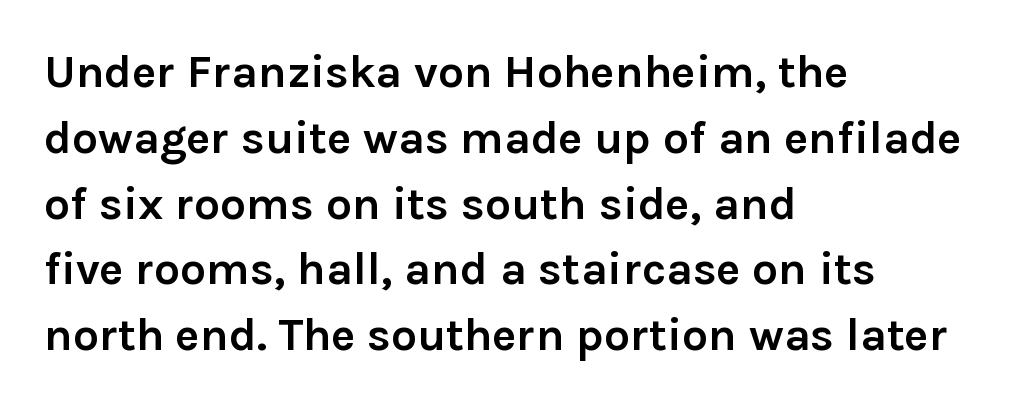
Q: Is the text bold? A: Yes.
Q: Is the text italic (slanted)? A: No, it is upright.
Q: Is the typeface a serif or a sans-serif typeface? A: Sans-serif.
Q: Is the text underlined? A: No.
Q: How is the paragraph aligned? A: Left-aligned.
Q: Is the spacing between letters normal or unusually wide? A: Normal.
Q: Is the spacing between lines tight, normal or loose? A: Normal.
Q: Width (condensed, normal, or wide)? A: Normal.
Q: x-height? A: Medium.
Q: Monospaced? A: No.
